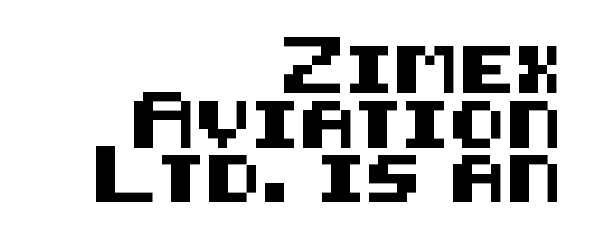
Q: Is the text italic (slanted)? A: No, it is upright.
Q: Is the typeface a serif or a sans-serif typeface? A: Sans-serif.
Q: Is the text underlined? A: No.
Q: How is the paragraph aligned? A: Right-aligned.
Q: Is the spacing between letters normal or unusually wide? A: Normal.
Q: Width (condensed, normal, or wide)? A: Normal.
Q: Stroke contrast? A: Medium.
Q: x-height? A: Large.
